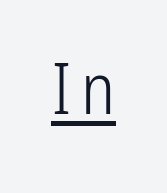
These lines are rendered in a variable-pitch font. The lettering is marked with a stroke running underneath it. The designer went with a sans here, leaving each stem footless. Posture: upright roman. This reads as an unemphasized weight, regular at the heaviest.
